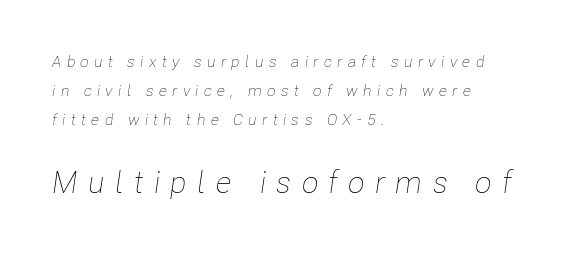
Q: Is the text bold? A: No.
Q: Is the text italic (slanted)? A: Yes, it leans right by about 8 degrees.
Q: Is the text underlined? A: No.
Q: How is the paragraph aligned? A: Left-aligned.
Q: Is the spacing between letters normal or unusually wide? A: Unusually wide.
Q: Which block of text is set in a larger size, the first (top) or the second (bottom)? A: The second (bottom) one.
Q: Width (condensed, normal, or wide)? A: Condensed.
Q: Stroke contrast? A: Low.
Q: x-height? A: Medium.
Q: Monospaced? A: No.
